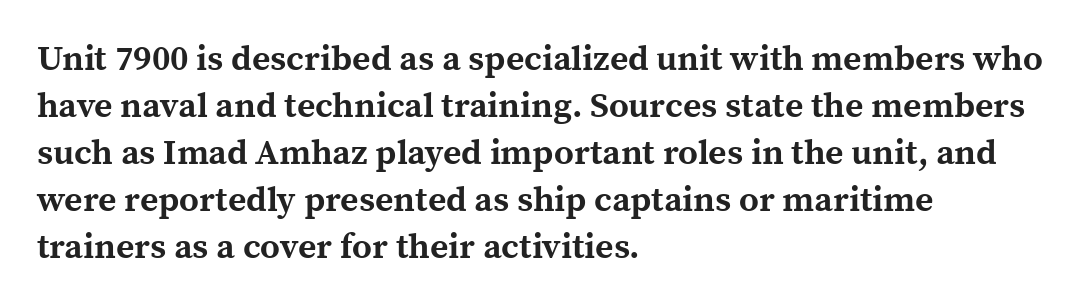
{"serif": "yes", "italic": "no", "bold": "yes", "weight": "bold", "width": "normal", "x_height": "medium", "monospaced": "no", "underline": "no", "align": "left", "line_spacing": "normal", "line_spacing_ratio": 1.34, "letter_spacing": "normal", "letter_spacing_em": 0.0, "glyph_px": 35}
